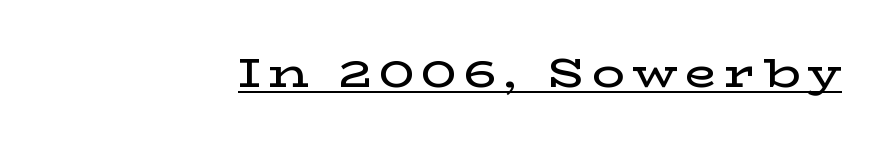
The image shows 41 px semibold, wide serif type, upright; set underlined; low stroke contrast and a medium x-height.
